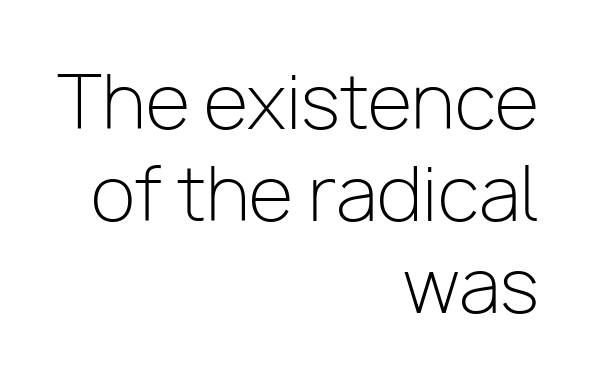
Font category for this specimen: sans-serif. Where is the straight margin? On the right. Letters rest on an invisible, unmarked baseline. Nope, not italic — everything's standing straight. The face used here is proportionally spaced, like ordinary book or web type. Is the type heavy? It reads as light-to-regular instead.
